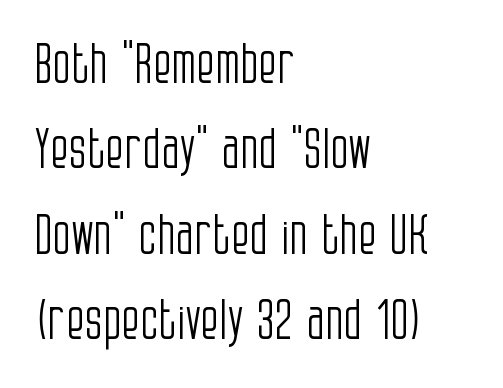
The image shows 54 px light, condensed sans-serif type, upright; set left-aligned, normal line spacing (1.58x), normal letter spacing, not underlined; low stroke contrast and a large x-height.
